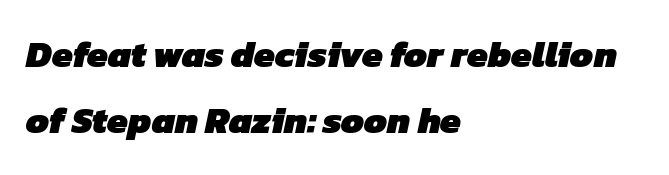
Q: Is the text bold? A: Yes.
Q: Is the typeface a serif or a sans-serif typeface? A: Sans-serif.
Q: Is the text underlined? A: No.
Q: How is the paragraph aligned? A: Left-aligned.
Q: Is the spacing between letters normal or unusually wide? A: Normal.
Q: Width (condensed, normal, or wide)? A: Normal.
Q: Stroke contrast? A: Low.
Q: x-height? A: Medium.
Q: Monospaced? A: No.
